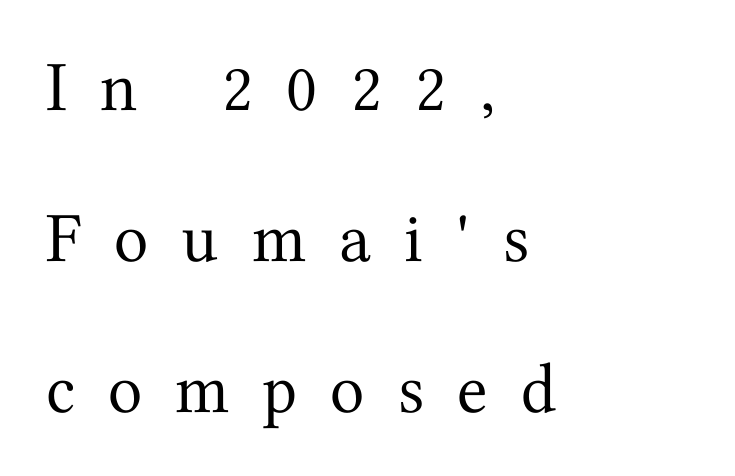
Each letter keeps its own natural width here, so spacing adapts to shape. Observe the wide spacing: letters keep a clear distance from each other. Summary of vertical rhythm: relaxed, with wide interline spacing. The glyphs in this specimen are seriffed. The font sits on the lighter half of the weight spectrum, regular included. Descenders hang freely into open space.
